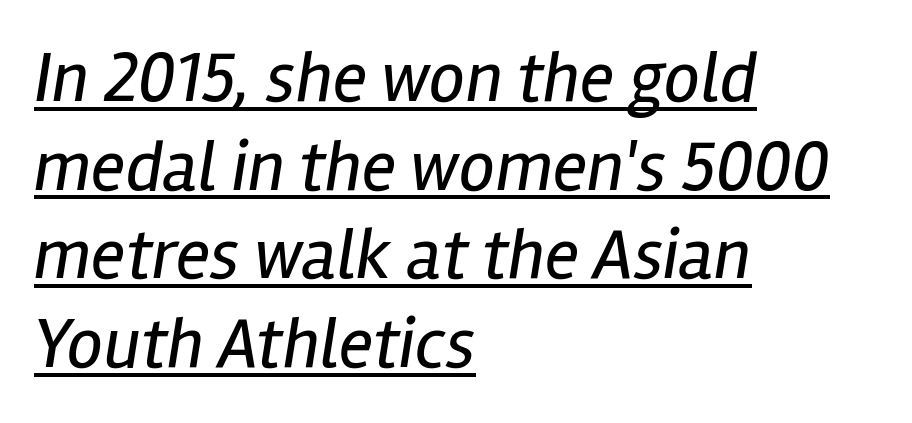
You could call the tracking neutral — neither tight nor loose. Is the stroke heavy? The answer is a plain regular-or-lighter. Would a proofreader flag this as italicized? Yes. Which margin do the lines hug? The left one — the right edge is uneven. Note the varied advance widths — an 'i' is clearly narrower than an 'm'. Caption: lettering with a line underneath.
